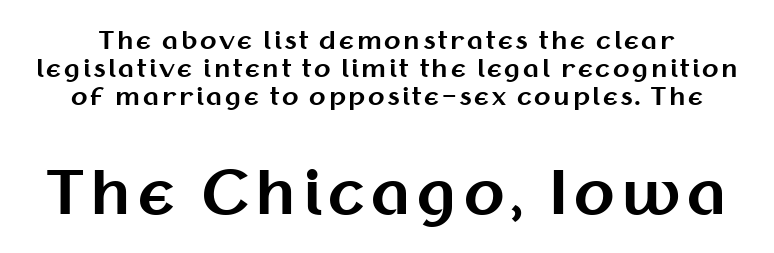
{"serif": "no", "italic": "no", "bold": "yes", "weight": "bold", "width": "normal", "stroke_contrast": "medium", "x_height": "medium", "monospaced": "no", "underline": "no", "line_spacing_ratio": 1.17, "larger_block": "second", "size_ratio": 2.46, "glyph_px": 59}
